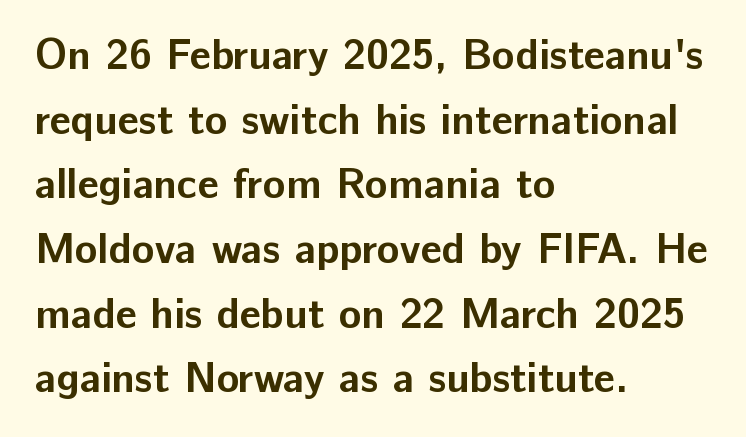
The image shows 42 px bold sans-serif type, upright; set left-aligned, normal line spacing (1.54x), normal letter spacing, not underlined; low stroke contrast and a medium x-height.
